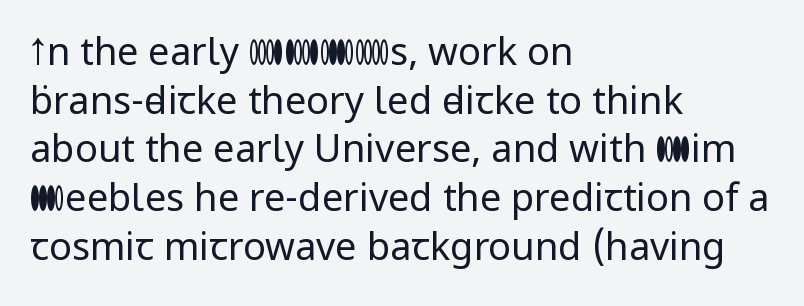
A student would call this left alignment; a typographer would say flush left, rag right. Lines of text with bare space underneath. The font family rendered here belongs to the sans-serif group. Looks like regular typesetting: each glyph gets only the width it needs.
